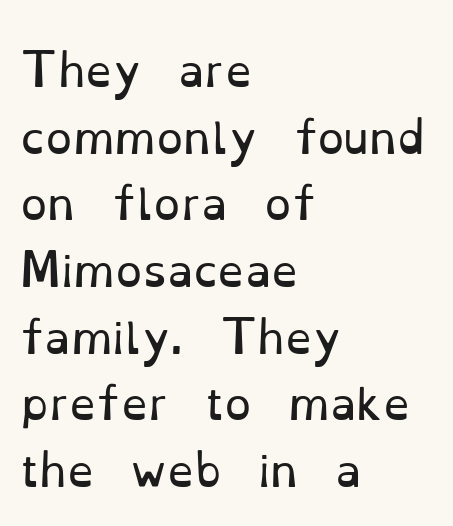
You can tell from the footed stems that serif type was used. Think of a printed novel: that variable character pitch is what you see here. The face used here is rendered with its standard letterfit. Anything drawn beneath the words? Only blank space.
